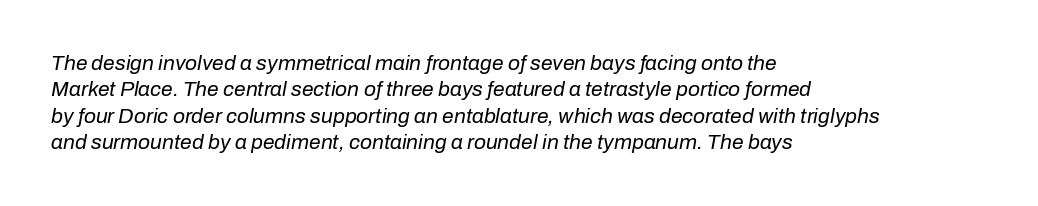
Between one letter and the next there's only the usual sliver of space. Caption: face not bold, strokes unweighted. The words here are not underlined. Where is the straight margin? On the left. The letters are slanted; this is an italic face. Regarding leading, the lines here are spaced in the standard way.
